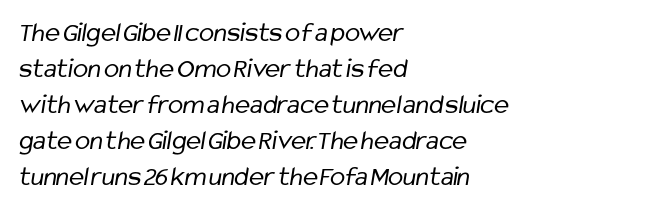
{"serif": "no", "bold": "no", "weight": "regular", "width": "condensed", "stroke_contrast": "low", "x_height": "medium", "monospaced": "no", "underline": "no", "align": "left", "line_spacing": "normal", "line_spacing_ratio": 1.29, "letter_spacing": "normal", "letter_spacing_em": 0.0, "glyph_px": 28}
